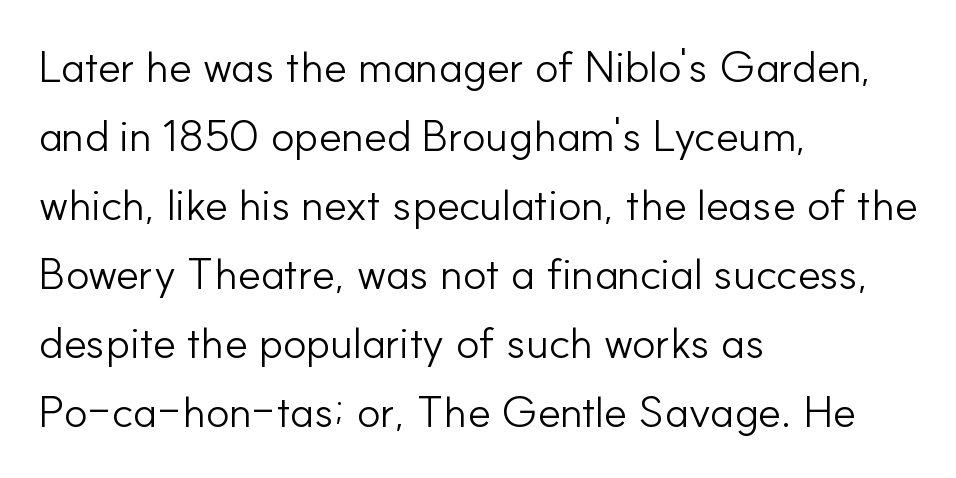
Q: Is the text bold? A: No.
Q: Is the text italic (slanted)? A: No, it is upright.
Q: Is the typeface a serif or a sans-serif typeface? A: Sans-serif.
Q: Is the text underlined? A: No.
Q: How is the paragraph aligned? A: Left-aligned.
Q: Is the spacing between letters normal or unusually wide? A: Normal.
Q: Is the spacing between lines tight, normal or loose? A: Normal.
Q: Width (condensed, normal, or wide)? A: Normal.
Q: Stroke contrast? A: Low.
Q: x-height? A: Small.
Q: Monospaced? A: No.
